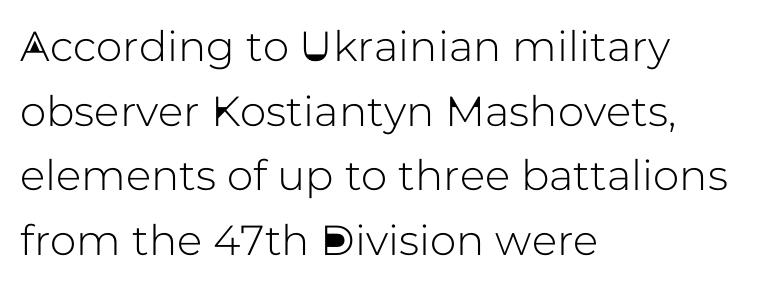
Is this a fixed-width face? No — the glyphs have proportional, varying widths. The foot of each line stays bare and open. What's the leading like? Ordinary, nothing unusual. If you drew a line through each stem, it would be perfectly vertical. The line texture is even and compact thanks to regular tracking.
